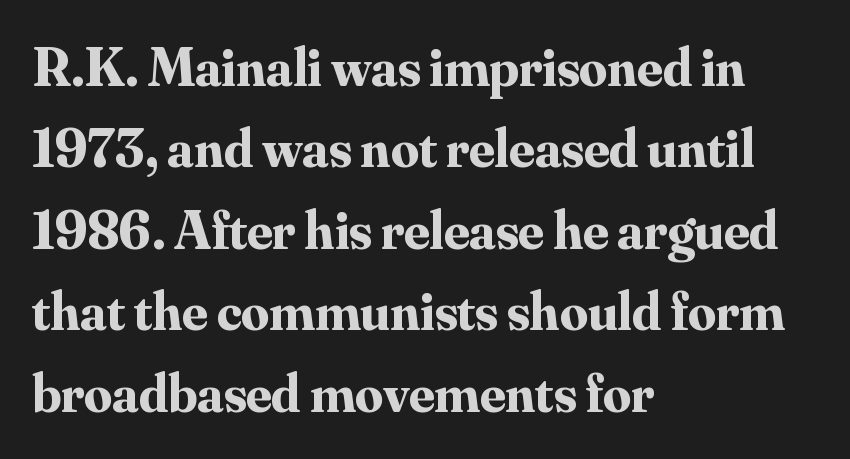
The face used here is rendered with its standard letterfit. Type without underlining. You could not count columns in this text — the font is proportionally spaced. The characters look thick and weighty, a clear bold.
